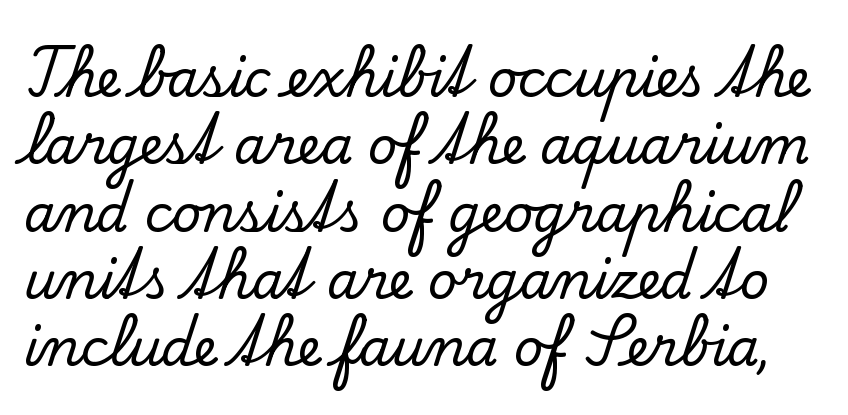
Q: Is the text italic (slanted)? A: Yes.
Q: Is the typeface a serif or a sans-serif typeface? A: Serif.
Q: Is the text underlined? A: No.
Q: Is the spacing between letters normal or unusually wide? A: Normal.
Q: Is the spacing between lines tight, normal or loose? A: Normal.
Q: Width (condensed, normal, or wide)? A: Normal.
Q: Stroke contrast? A: Low.
Q: x-height? A: Small.
Q: Monospaced? A: No.
